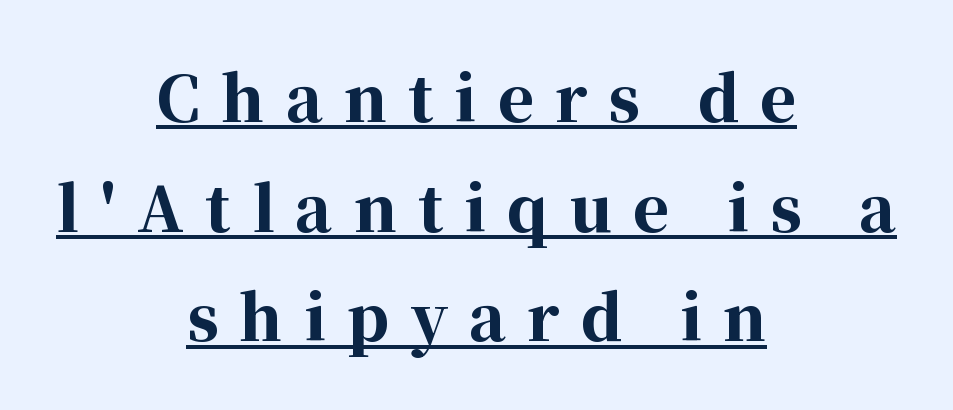
{"serif": "yes", "italic": "no", "bold": "yes", "weight": "bold", "width": "normal", "stroke_contrast": "high", "x_height": "medium", "monospaced": "no", "underline": "yes", "align": "center", "line_spacing_ratio": 1.77, "letter_spacing": "wide", "letter_spacing_em": 0.34, "glyph_px": 62}
